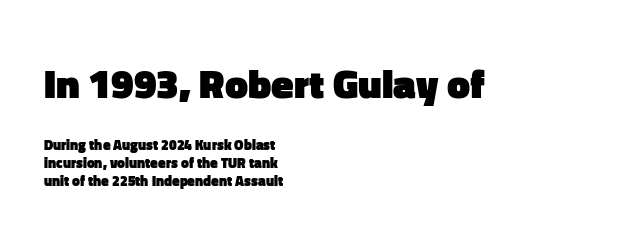
Between one letter and the next there's only the usual sliver of space. The first block has been scaled up relative to the second. The specimen reads as upright at a glance. The space between consecutive lines is moderate. The setting favours the left margin, as ordinary paragraphs usually do. Just letters on the line, the space beneath them empty.
